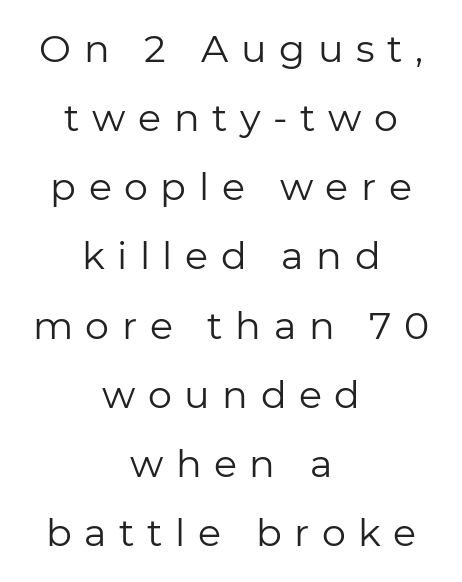
Q: Is the text bold? A: No.
Q: Is the text italic (slanted)? A: No, it is upright.
Q: Is the typeface a serif or a sans-serif typeface? A: Sans-serif.
Q: Is the text underlined? A: No.
Q: How is the paragraph aligned? A: Centered.
Q: Is the spacing between letters normal or unusually wide? A: Unusually wide.
Q: Width (condensed, normal, or wide)? A: Normal.
Q: Stroke contrast? A: Low.
Q: x-height? A: Medium.
Q: Monospaced? A: No.
